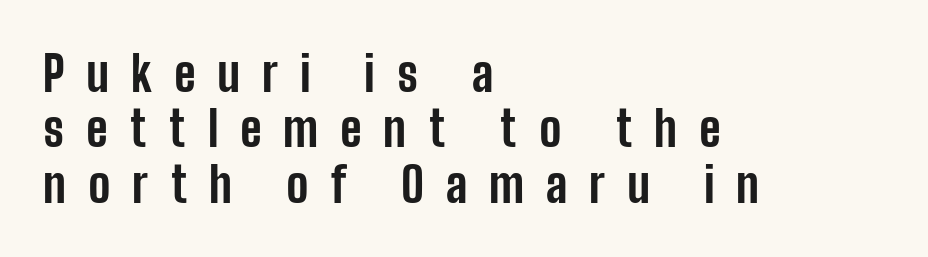
{"serif": "no", "italic": "no", "bold": "yes", "weight": "bold", "width": "condensed", "stroke_contrast": "low", "x_height": "medium", "monospaced": "no", "underline": "no", "align": "left", "line_spacing": "tight", "line_spacing_ratio": 1.13, "letter_spacing": "wide", "letter_spacing_em": 0.44, "glyph_px": 49}
